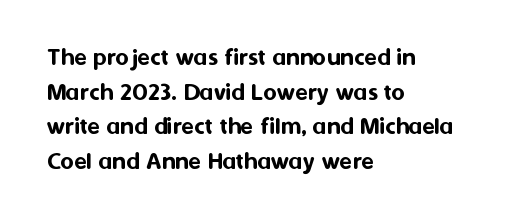
Reading down the block, your eye returns to a fixed left position each line. The line-height multiplier appears to be the usual default. Anything drawn beneath the words? Only blank space. Nope, not italic — everything's standing straight. No extra tracking has been applied to these lines.
